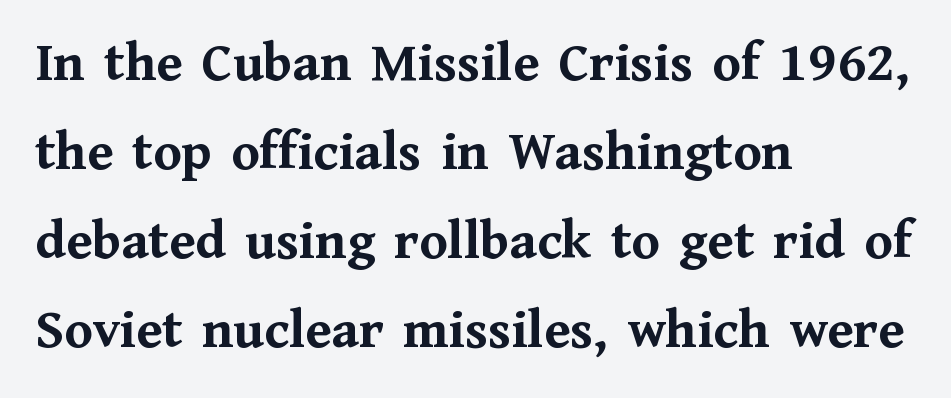
{"serif": "yes", "italic": "no", "bold": "yes", "weight": "semibold", "width": "normal", "stroke_contrast": "medium", "x_height": "medium", "monospaced": "no", "underline": "no", "align": "left", "line_spacing": "normal", "line_spacing_ratio": 1.56, "letter_spacing": "normal", "letter_spacing_em": 0.0, "glyph_px": 57}
